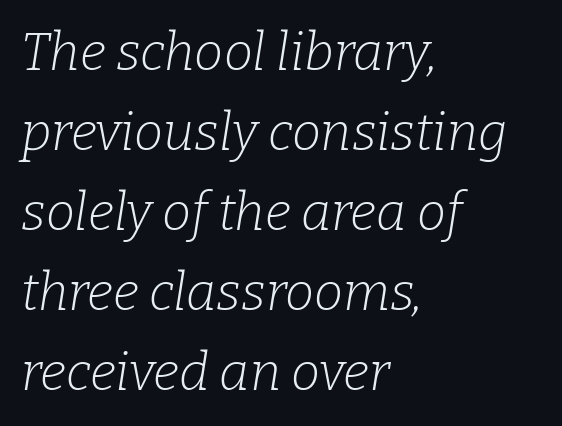
Q: Is the text bold? A: No.
Q: Is the text italic (slanted)? A: Yes, it leans right by about 9 degrees.
Q: Is the typeface a serif or a sans-serif typeface? A: Serif.
Q: Is the text underlined? A: No.
Q: How is the paragraph aligned? A: Left-aligned.
Q: Is the spacing between letters normal or unusually wide? A: Normal.
Q: Is the spacing between lines tight, normal or loose? A: Normal.
Q: Width (condensed, normal, or wide)? A: Normal.
Q: Stroke contrast? A: Low.
Q: x-height? A: Medium.
Q: Monospaced? A: No.
